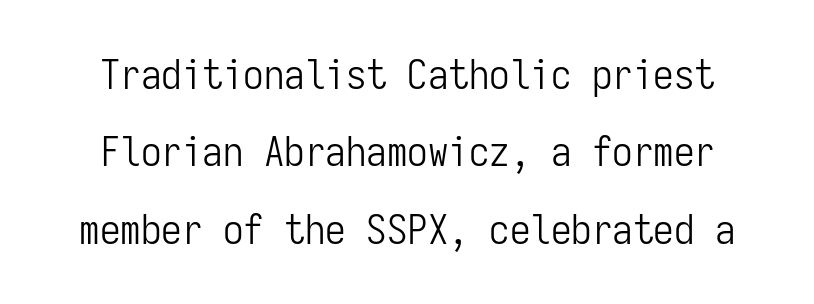
{"serif": "no", "italic": "no", "bold": "no", "weight": "light", "width": "condensed", "stroke_contrast": "low", "x_height": "medium", "monospaced": "yes", "underline": "no", "line_spacing_ratio": 1.89, "letter_spacing": "normal", "letter_spacing_em": 0.0, "glyph_px": 41}
